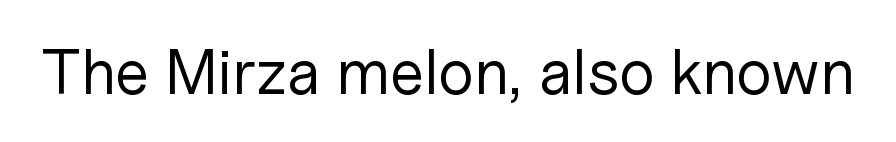
The passage shown is not bold in any degree. Honestly, the letter spacing is just normal — you wouldn't notice it. The characters display no serif detailing; their extremities are plain. Note the varied advance widths — an 'i' is clearly narrower than an 'm'. Letters rest on an invisible, unmarked baseline.
